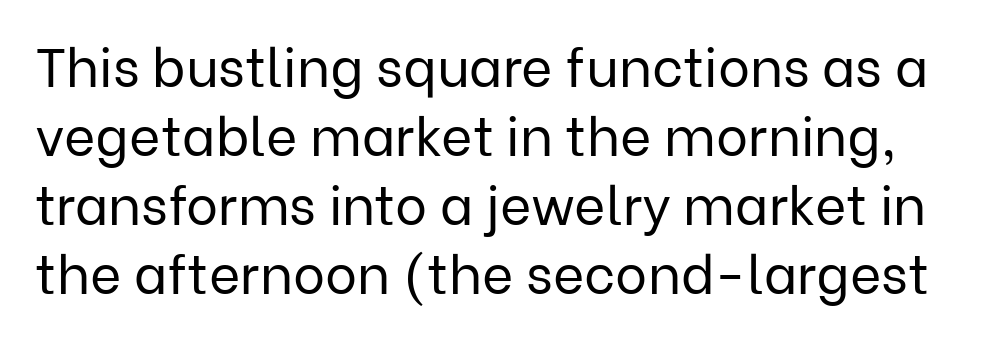
Q: Is the text bold? A: No.
Q: Is the text italic (slanted)? A: No, it is upright.
Q: Is the typeface a serif or a sans-serif typeface? A: Sans-serif.
Q: Is the text underlined? A: No.
Q: Is the spacing between letters normal or unusually wide? A: Normal.
Q: Is the spacing between lines tight, normal or loose? A: Normal.
Q: Width (condensed, normal, or wide)? A: Normal.
Q: Stroke contrast? A: Low.
Q: x-height? A: Medium.
Q: Monospaced? A: No.
